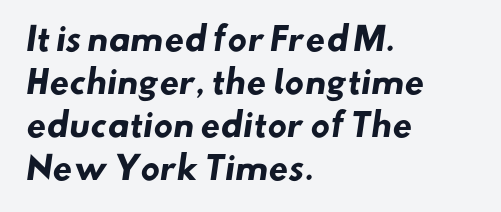
{"serif": "no", "bold": "yes", "weight": "heavy", "width": "normal", "stroke_contrast": "low", "x_height": "small", "monospaced": "no", "underline": "no", "align": "left", "line_spacing": "normal", "line_spacing_ratio": 1.34, "letter_spacing": "normal", "letter_spacing_em": 0.0, "glyph_px": 32}
